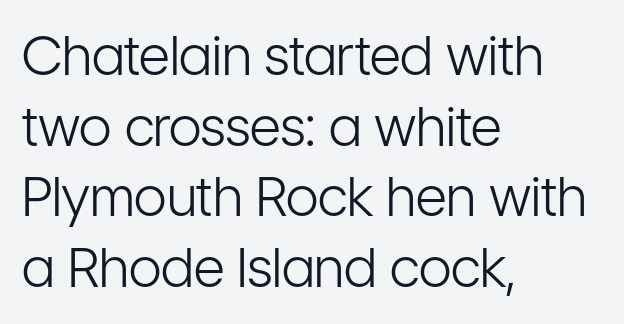
{"serif": "no", "italic": "no", "bold": "no", "weight": "light", "width": "condensed", "stroke_contrast": "low", "x_height": "medium", "monospaced": "no", "underline": "no", "align": "left", "line_spacing": "normal", "line_spacing_ratio": 1.31, "letter_spacing": "normal", "letter_spacing_em": 0.0, "glyph_px": 54}
